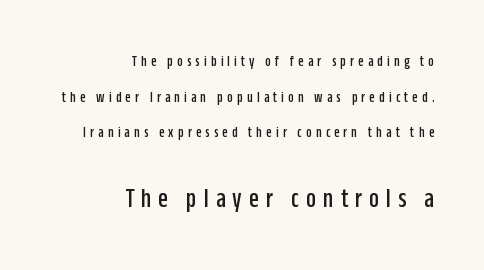
{"serif": "no", "italic": "no", "width": "condensed", "stroke_contrast": "low", "x_height": "large", "monospaced": "no", "underline": "no", "align": "right", "line_spacing": "loose", "line_spacing_ratio": 2.23, "letter_spacing": "wide", "letter_spacing_em": 0.25, "larger_block": "second", "size_ratio": 1.75, "glyph_px": 28}
